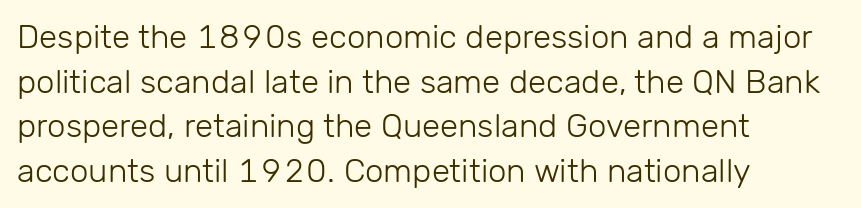
{"serif": "no", "italic": "no", "bold": "no", "weight": "light", "width": "normal", "stroke_contrast": "low", "x_height": "medium", "monospaced": "no", "underline": "no", "align": "left", "line_spacing": "normal", "line_spacing_ratio": 1.35, "letter_spacing": "normal", "letter_spacing_em": 0.0, "glyph_px": 33}
